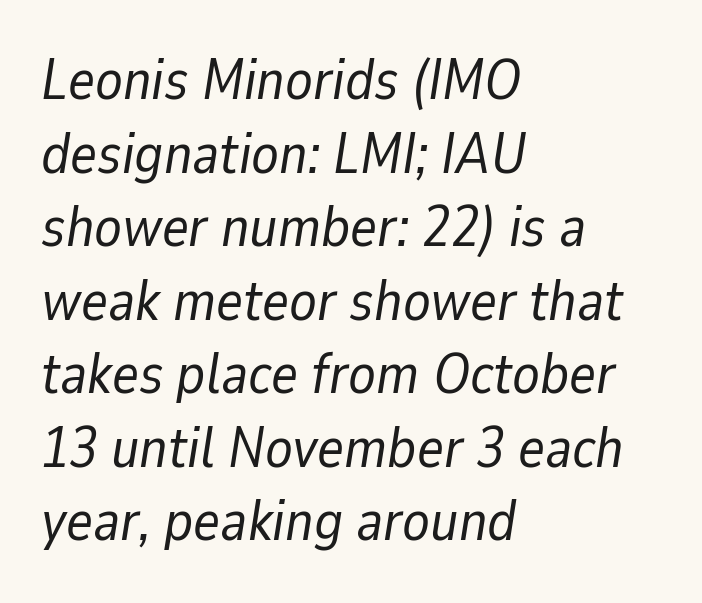
The image shows 57 px regular-weight type, italic (leaning right); set left-aligned, normal line spacing (1.29x), normal letter spacing, not underlined; low stroke contrast and a medium x-height.
